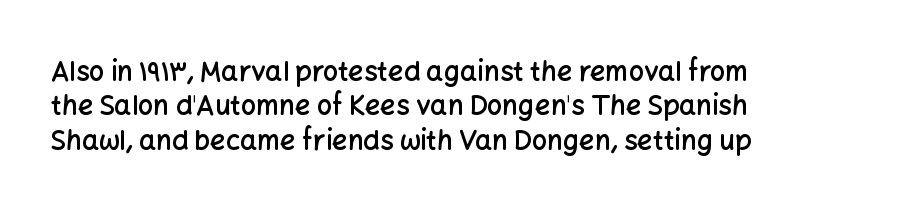
The image shows 27 px text type, upright; set left-aligned, normal line spacing (1.27x), normal letter spacing, not underlined.
